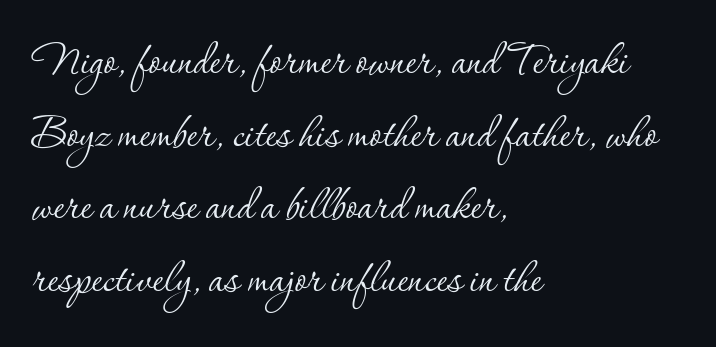
Q: Is the text bold? A: No.
Q: Is the text italic (slanted)? A: Yes.
Q: Is the typeface a serif or a sans-serif typeface? A: Serif.
Q: Is the text underlined? A: No.
Q: How is the paragraph aligned? A: Left-aligned.
Q: Is the spacing between letters normal or unusually wide? A: Normal.
Q: Is the spacing between lines tight, normal or loose? A: Normal.
Q: Width (condensed, normal, or wide)? A: Normal.
Q: Stroke contrast? A: Low.
Q: x-height? A: Small.
Q: Monospaced? A: No.
